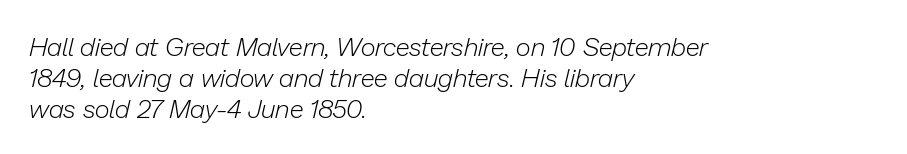
Q: Is the text bold? A: No.
Q: Is the text italic (slanted)? A: Yes, it leans right by about 13 degrees.
Q: Is the text underlined? A: No.
Q: How is the paragraph aligned? A: Left-aligned.
Q: Is the spacing between letters normal or unusually wide? A: Normal.
